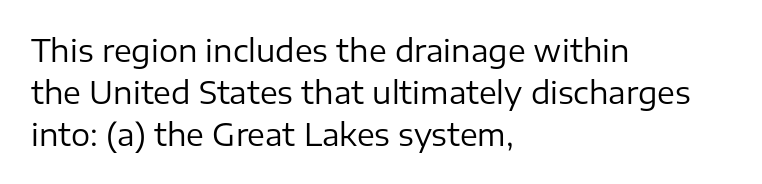
This rendering employs a face without finishing strokes, i.e., a sans-serif. Type without underlining. A typesetter would mark this as roman, not italic. Counters stay open thanks to moderate or lighter strokes. Is this a fixed-width face? No — the glyphs have proportional, varying widths.
